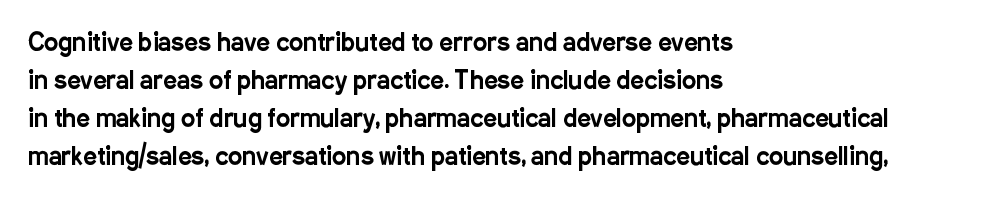
The image shows 24 px text type, upright; set left-aligned, normal line spacing (1.59x), normal letter spacing, not underlined.
